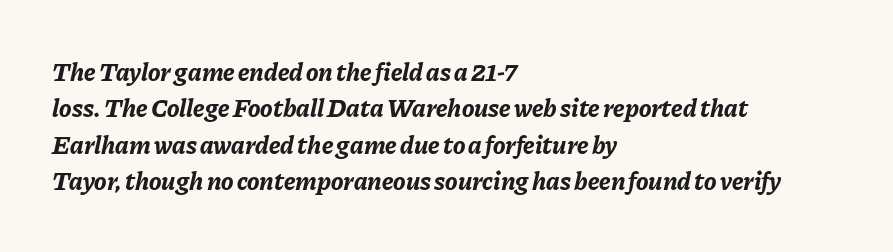
The image shows 26 px bold type, italic (leaning right); set left-aligned, normal line spacing (1.4x), normal letter spacing, not underlined.
